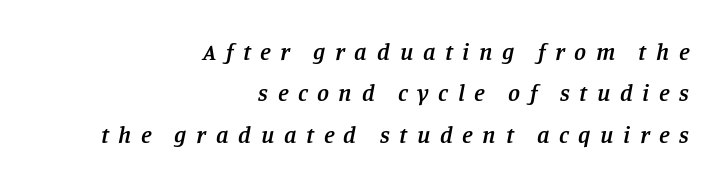
The image shows 24 px text type, italic (leaning right); set right-aligned, line spacing 1.72x, unusually wide letter spacing (+0.4 em), not underlined.
